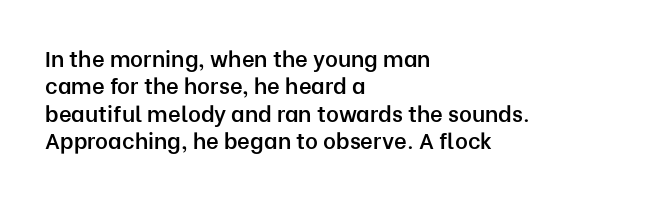
The image shows 22 px text type, upright; set left-aligned, normal line spacing (1.25x), normal letter spacing, not underlined.
